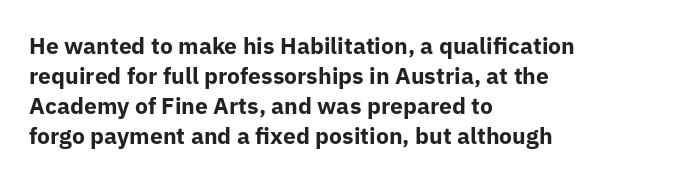
Q: Is the text bold? A: Yes.
Q: Is the text italic (slanted)? A: No, it is upright.
Q: Is the text underlined? A: No.
Q: How is the paragraph aligned? A: Left-aligned.
Q: Is the spacing between letters normal or unusually wide? A: Normal.
Q: Is the spacing between lines tight, normal or loose? A: Normal.
